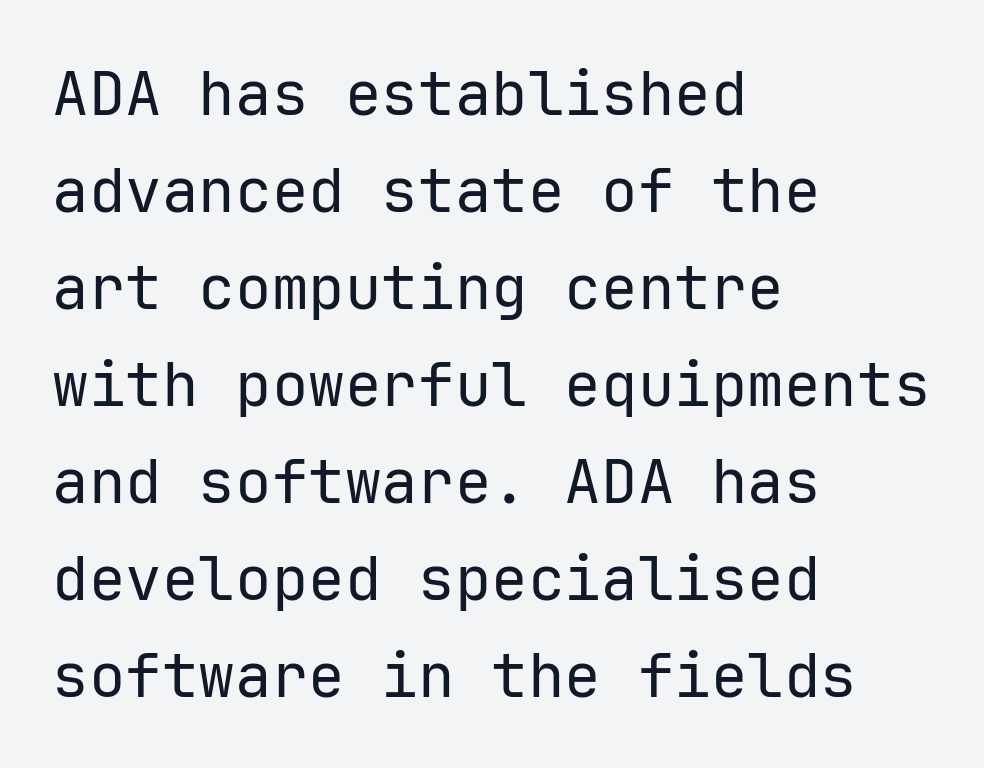
{"serif": "no", "italic": "no", "bold": "no", "weight": "regular", "width": "normal", "stroke_contrast": "low", "x_height": "medium", "monospaced": "yes", "underline": "no", "align": "left", "line_spacing": "normal", "line_spacing_ratio": 1.59, "letter_spacing": "normal", "letter_spacing_em": 0.0, "glyph_px": 61}
